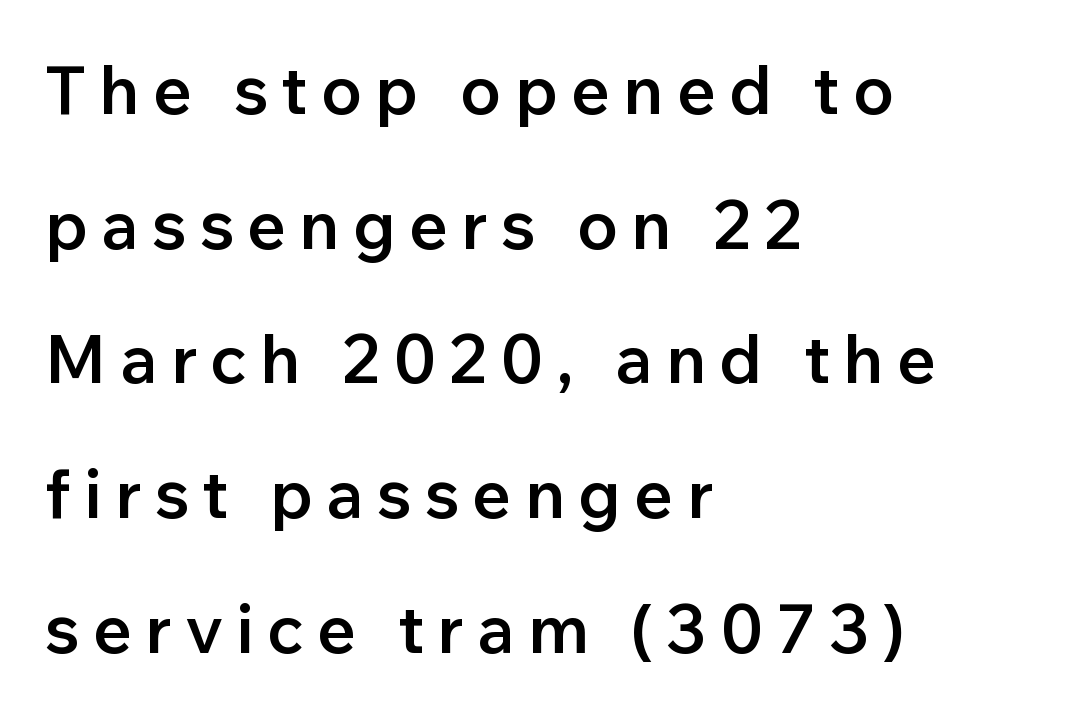
{"serif": "no", "italic": "no", "bold": "semi", "weight": "semibold", "width": "normal", "stroke_contrast": "low", "x_height": "medium", "monospaced": "no", "underline": "no", "align": "left", "line_spacing": "loose", "line_spacing_ratio": 1.98, "glyph_px": 68}
